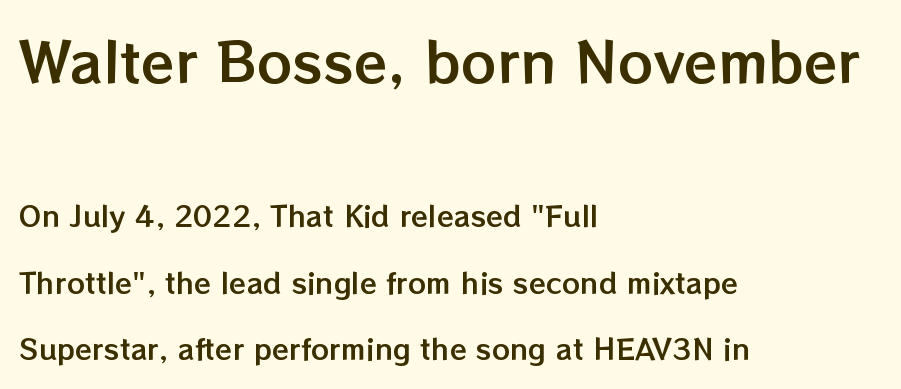
Q: Is the text italic (slanted)? A: No, it is upright.
Q: Is the text underlined? A: No.
Q: How is the paragraph aligned? A: Left-aligned.
Q: Is the spacing between letters normal or unusually wide? A: Normal.
Q: Is the spacing between lines tight, normal or loose? A: Loose.
Q: Which block of text is set in a larger size, the first (top) or the second (bottom)? A: The first (top) one.
Q: Width (condensed, normal, or wide)? A: Normal.
Q: Stroke contrast? A: Low.
Q: x-height? A: Medium.
Q: Monospaced? A: No.
